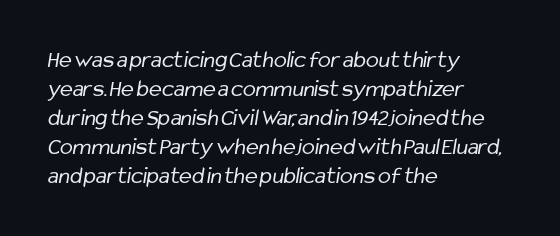
{"bold": "no", "underline": "no", "align": "left", "line_spacing_ratio": 1.21, "letter_spacing": "normal", "letter_spacing_em": 0.0, "glyph_px": 24}
